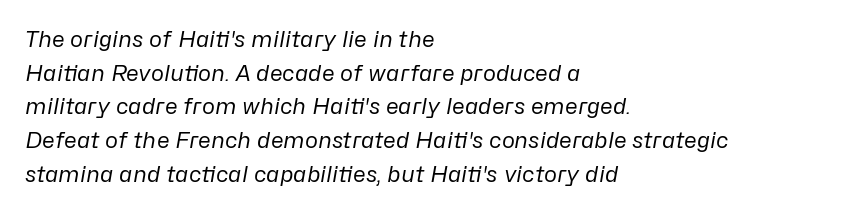
Q: Is the text bold? A: No.
Q: Is the text italic (slanted)? A: Yes, it leans right by about 10 degrees.
Q: Is the text underlined? A: No.
Q: How is the paragraph aligned? A: Left-aligned.
Q: Is the spacing between letters normal or unusually wide? A: Normal.
Q: Is the spacing between lines tight, normal or loose? A: Normal.
